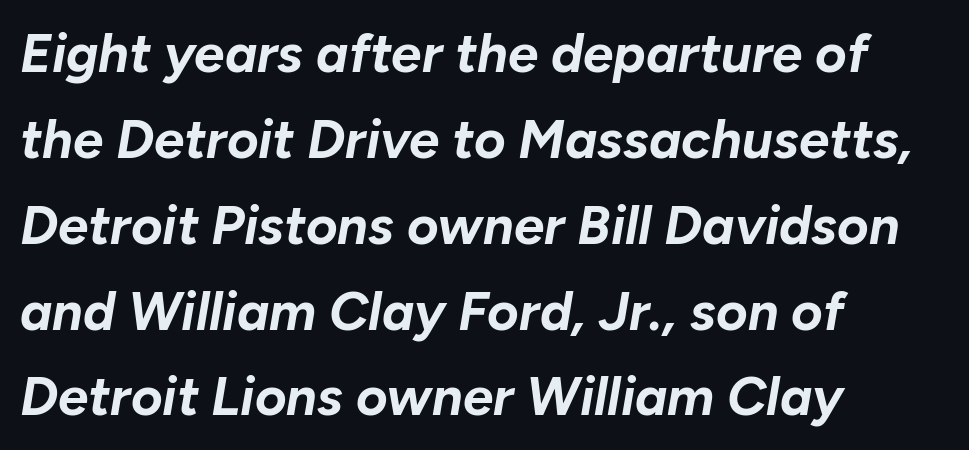
{"italic": "yes", "lean": "right", "slant_degrees": 10, "bold": "yes", "weight": "bold", "width": "normal", "stroke_contrast": "low", "x_height": "medium", "monospaced": "no", "underline": "no", "align": "left", "line_spacing": "normal", "line_spacing_ratio": 1.59, "letter_spacing": "normal", "letter_spacing_em": 0.0, "glyph_px": 54}
